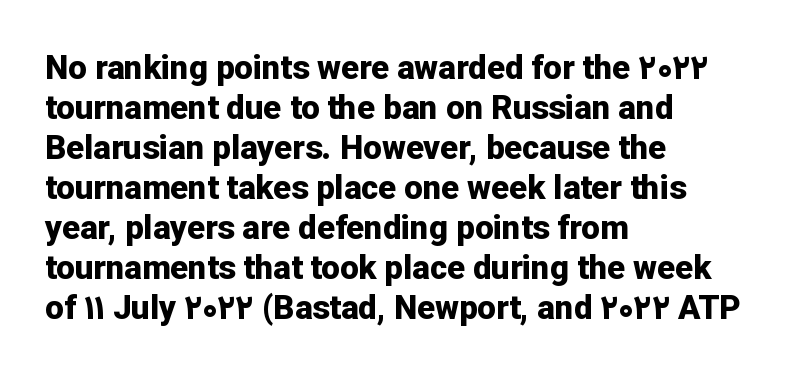
The image shows 33 px bold sans-serif type, upright; set left-aligned, line spacing 1.21x, normal letter spacing, not underlined; low stroke contrast and a medium x-height.
